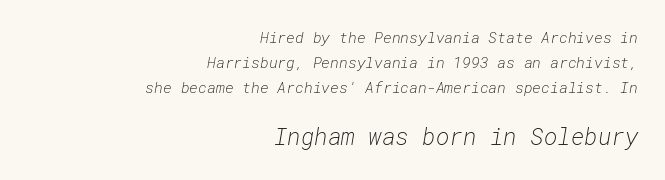
Italic: yes, the glyphs are oblique. Evenly set lines give the paragraph a standard silhouette. The weight would be labelled regular, book, light, or lighter still. Two sizes are in play, and the larger belongs to the second block.
